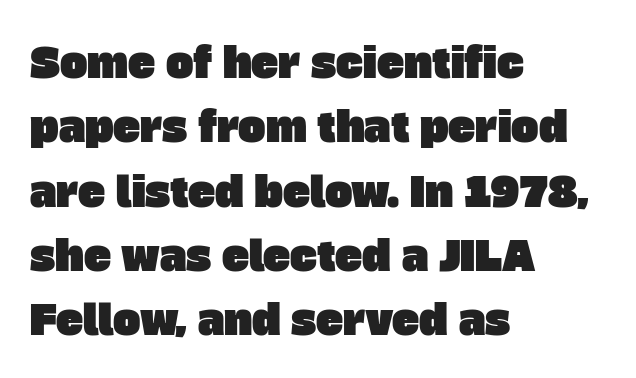
Q: Is the typeface a serif or a sans-serif typeface? A: Sans-serif.
Q: Is the text underlined? A: No.
Q: How is the paragraph aligned? A: Left-aligned.
Q: Is the spacing between letters normal or unusually wide? A: Normal.
Q: Is the spacing between lines tight, normal or loose? A: Normal.
Q: Width (condensed, normal, or wide)? A: Normal.
Q: Stroke contrast? A: Low.
Q: x-height? A: Large.
Q: Monospaced? A: No.
